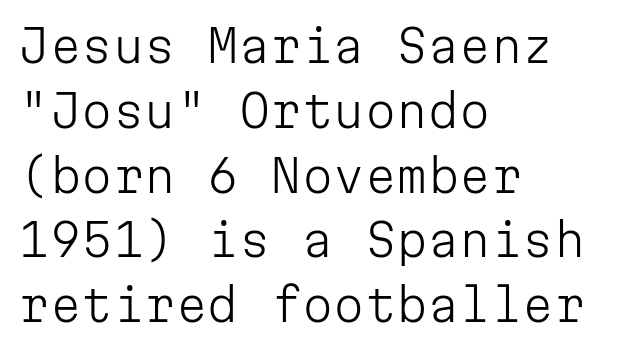
Q: Is the text bold? A: No.
Q: Is the text italic (slanted)? A: No, it is upright.
Q: Is the typeface a serif or a sans-serif typeface? A: Sans-serif.
Q: Is the text underlined? A: No.
Q: How is the paragraph aligned? A: Left-aligned.
Q: Is the spacing between letters normal or unusually wide? A: Normal.
Q: Is the spacing between lines tight, normal or loose? A: Normal.
Q: Width (condensed, normal, or wide)? A: Normal.
Q: Stroke contrast? A: Low.
Q: x-height? A: Medium.
Q: Monospaced? A: Yes.
